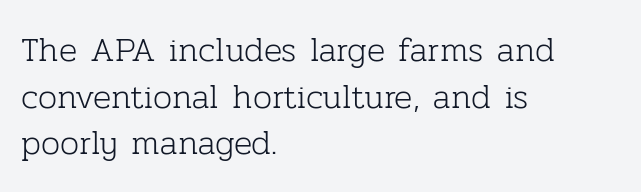
The image shows 34 px light serif type, upright; set left-aligned, normal line spacing (1.37x), normal letter spacing, not underlined; low stroke contrast and a medium x-height.
